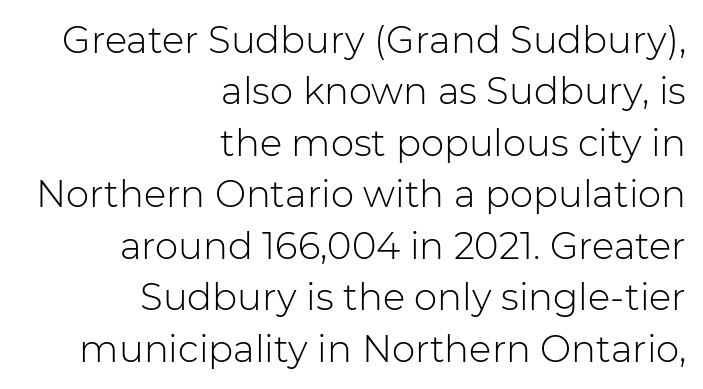
{"serif": "no", "italic": "no", "bold": "no", "weight": "light", "width": "normal", "stroke_contrast": "low", "x_height": "medium", "monospaced": "no", "underline": "no", "align": "right", "line_spacing": "normal", "line_spacing_ratio": 1.39, "letter_spacing": "normal", "letter_spacing_em": 0.0, "glyph_px": 37}
